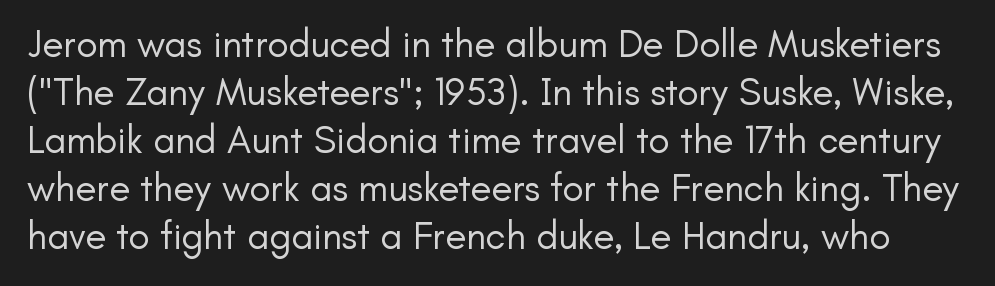
The image shows 39 px regular-weight sans-serif type, upright; set line spacing 1.23x, normal letter spacing, not underlined; low stroke contrast and a small x-height.
